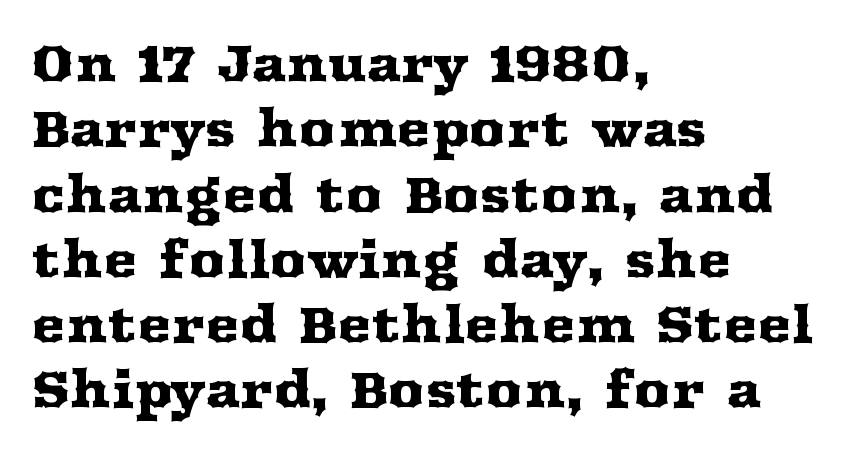
Line starts are locked; line ends wander. The zone under the glyphs is completely vacant. A roman cut, with each character standing at attention. Evenly set lines give the paragraph a standard silhouette. This is serif lettering, the kind often seen in printed books.
